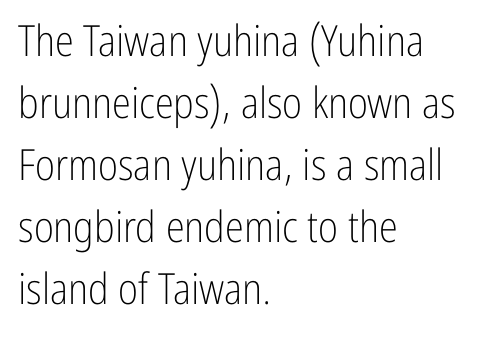
The designer went with a sans here, leaving each stem footless. Every row of glyphs begins at an identical x-position on the left. Any mark beneath the type? The region is blank. The characters are drawn with everyday or finer stroke widths. Each letter keeps its own natural width here, so spacing adapts to shape. The letterforms sit shoulder to shoulder at normal distance.
